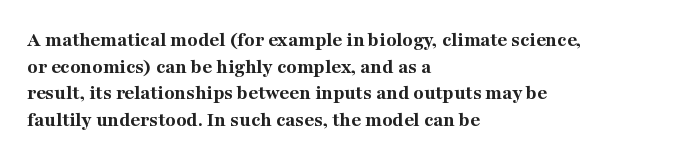
Q: Is the text bold? A: Yes.
Q: Is the text italic (slanted)? A: No, it is upright.
Q: Is the text underlined? A: No.
Q: How is the paragraph aligned? A: Left-aligned.
Q: Is the spacing between letters normal or unusually wide? A: Normal.
Q: Is the spacing between lines tight, normal or loose? A: Normal.
